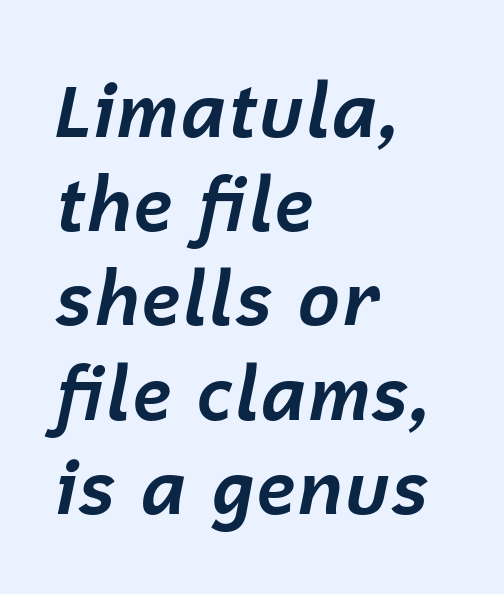
The image shows 73 px bold type, italic (leaning right); set left-aligned, normal line spacing (1.29x), normal letter spacing, not underlined; low stroke contrast and a medium x-height.
